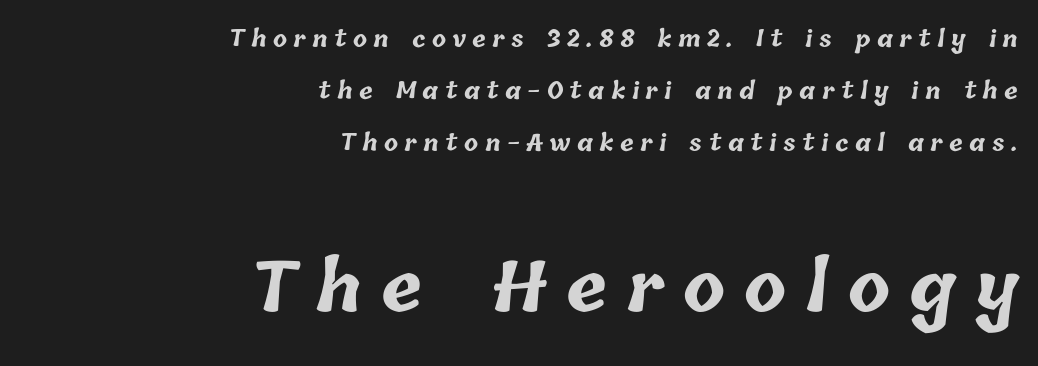
Q: Is the text bold? A: Yes.
Q: Is the text underlined? A: No.
Q: How is the paragraph aligned? A: Right-aligned.
Q: Is the spacing between letters normal or unusually wide? A: Unusually wide.
Q: Is the spacing between lines tight, normal or loose? A: Loose.
Q: Which block of text is set in a larger size, the first (top) or the second (bottom)? A: The second (bottom) one.
Q: Width (condensed, normal, or wide)? A: Normal.
Q: Stroke contrast? A: Low.
Q: x-height? A: Medium.
Q: Monospaced? A: No.
